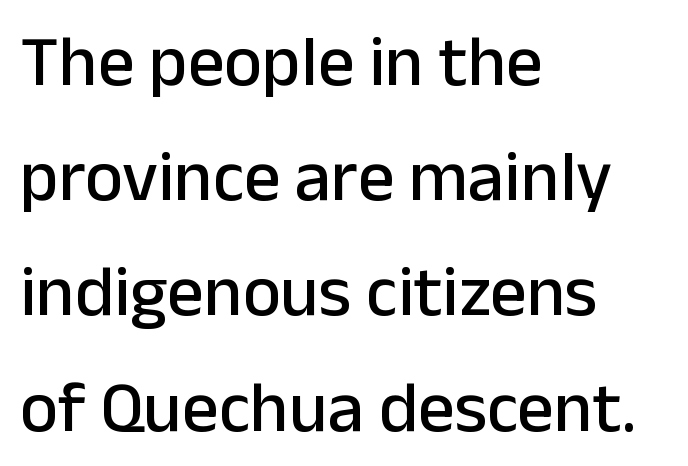
{"serif": "no", "italic": "no", "width": "normal", "stroke_contrast": "low", "x_height": "medium", "monospaced": "no", "underline": "no", "align": "left", "line_spacing": "normal", "line_spacing_ratio": 1.6, "letter_spacing": "normal", "letter_spacing_em": 0.0, "glyph_px": 72}
